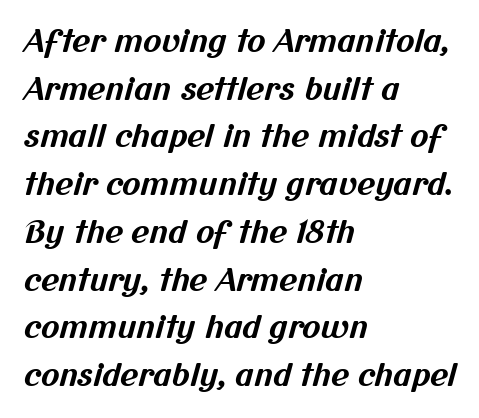
The image shows 31 px bold sans-serif type; set left-aligned, normal line spacing (1.54x), normal letter spacing, not underlined; medium stroke contrast and a medium x-height.
